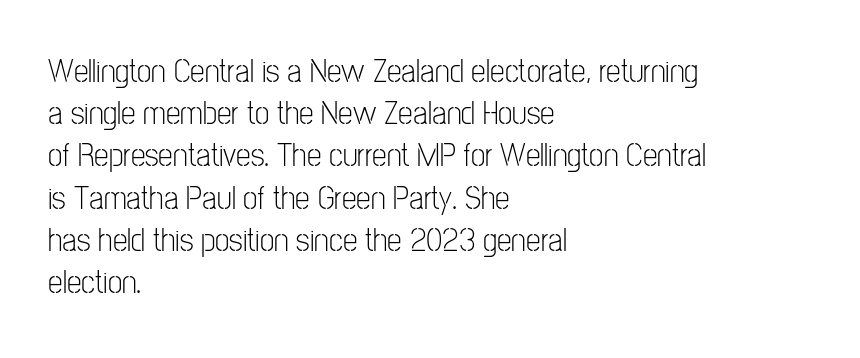
The image shows 33 px light, condensed sans-serif type, upright; set left-aligned, normal line spacing (1.28x), normal letter spacing, not underlined; low stroke contrast and a medium x-height.
